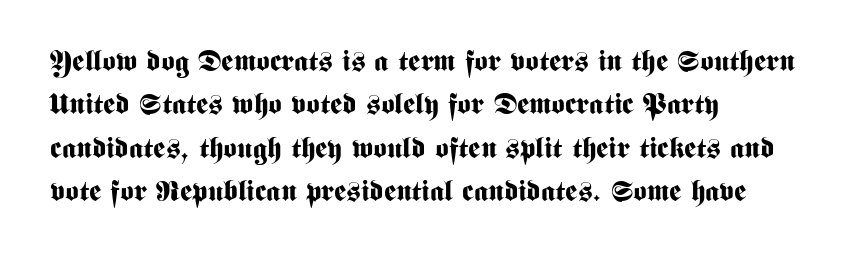
This sample uses a sans-serif face. Normally led — the rows are evenly, conventionally spaced. Reading down the block, your eye returns to a fixed left position each line. What weight is shown? A full bold with thick strokes.
